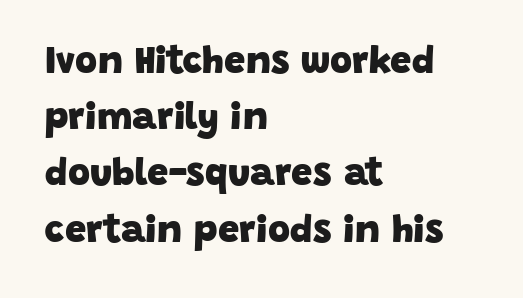
{"serif": "no", "bold": "yes", "weight": "heavy", "width": "normal", "stroke_contrast": "low", "x_height": "large", "monospaced": "no", "underline": "no", "align": "left", "line_spacing": "normal", "line_spacing_ratio": 1.48, "letter_spacing": "normal", "letter_spacing_em": 0.0, "glyph_px": 38}
